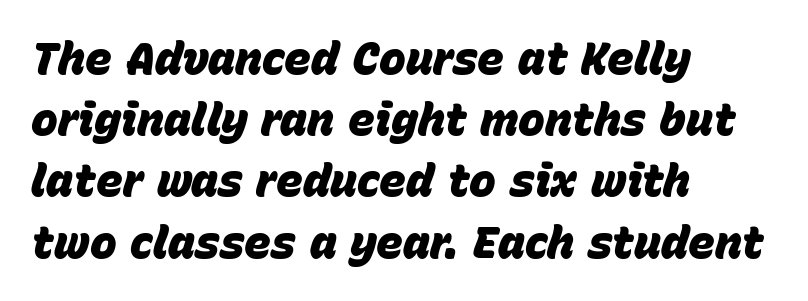
Q: Is the text bold? A: Yes.
Q: Is the text italic (slanted)? A: Yes, it leans right by about 15 degrees.
Q: Is the text underlined? A: No.
Q: How is the paragraph aligned? A: Left-aligned.
Q: Is the spacing between letters normal or unusually wide? A: Normal.
Q: Is the spacing between lines tight, normal or loose? A: Normal.
Q: Width (condensed, normal, or wide)? A: Normal.
Q: Stroke contrast? A: Low.
Q: x-height? A: Large.
Q: Monospaced? A: No.
